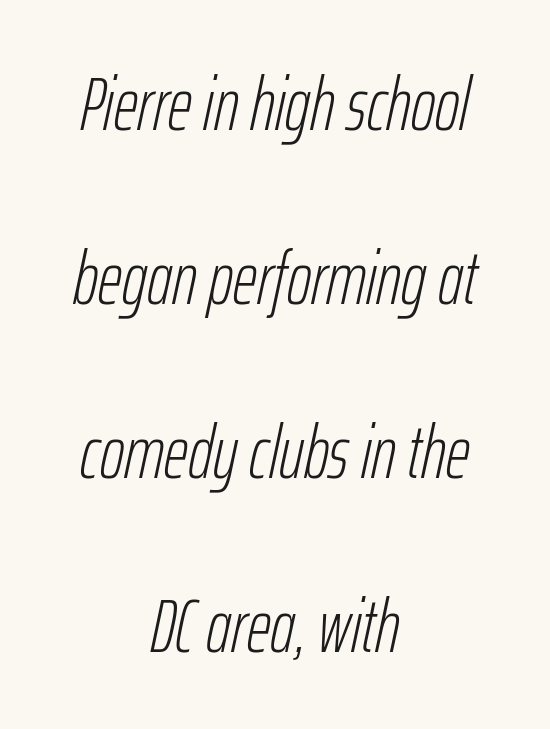
Q: Is the text bold? A: No.
Q: Is the text italic (slanted)? A: Yes, it leans right by about 12 degrees.
Q: Is the text underlined? A: No.
Q: How is the paragraph aligned? A: Centered.
Q: Is the spacing between letters normal or unusually wide? A: Normal.
Q: Is the spacing between lines tight, normal or loose? A: Loose.
Q: Width (condensed, normal, or wide)? A: Condensed.
Q: Stroke contrast? A: Low.
Q: x-height? A: Medium.
Q: Monospaced? A: No.
